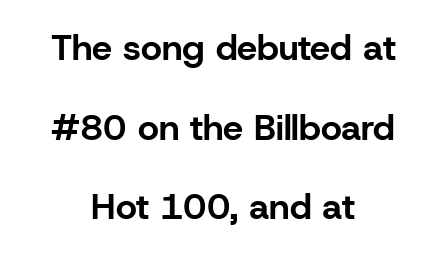
The image shows 36 px bold sans-serif type, upright; set centered, loose line spacing (2.21x), normal letter spacing, not underlined; low stroke contrast and a medium x-height.
